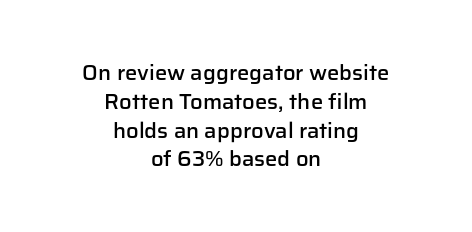
Short and long lines alike share a common midpoint. Does the leading feel generous? No, just average. Posture: vertical. Heft: intermediate — a semibold.
